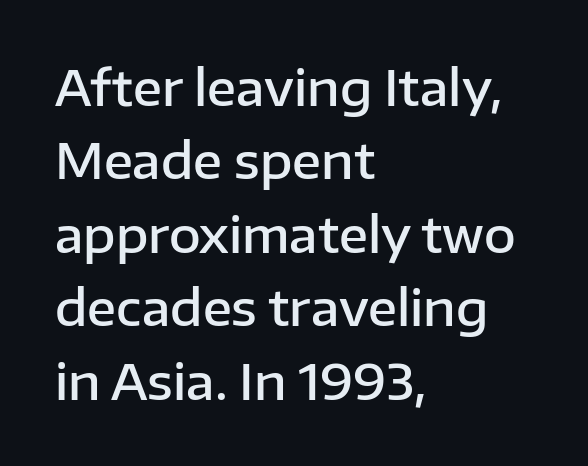
{"serif": "no", "italic": "no", "bold": "semi", "weight": "semibold", "width": "normal", "stroke_contrast": "low", "x_height": "medium", "monospaced": "no", "underline": "no", "align": "left", "line_spacing": "normal", "line_spacing_ratio": 1.5, "letter_spacing": "normal", "letter_spacing_em": 0.0, "glyph_px": 49}
